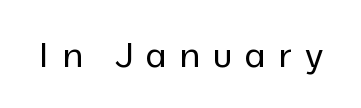
The image shows 35 px regular-weight sans-serif type, upright; set unusually wide letter spacing (+0.35 em), not underlined; low stroke contrast and a medium x-height.
